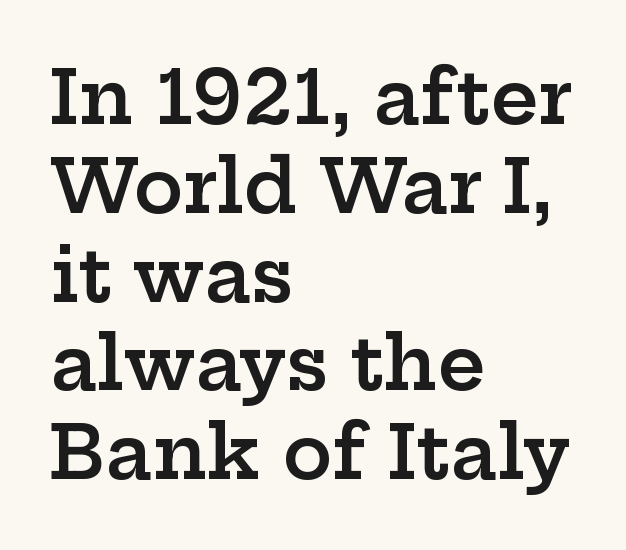
Q: Is the text bold? A: Semi-bold.
Q: Is the text italic (slanted)? A: No, it is upright.
Q: Is the typeface a serif or a sans-serif typeface? A: Serif.
Q: Is the text underlined? A: No.
Q: How is the paragraph aligned? A: Left-aligned.
Q: Is the spacing between letters normal or unusually wide? A: Normal.
Q: Width (condensed, normal, or wide)? A: Wide.
Q: Stroke contrast? A: Low.
Q: x-height? A: Medium.
Q: Monospaced? A: No.
